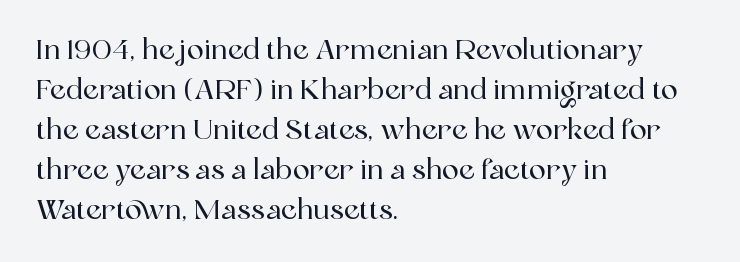
Q: Is the text italic (slanted)? A: No, it is upright.
Q: Is the typeface a serif or a sans-serif typeface? A: Serif.
Q: Is the text underlined? A: No.
Q: How is the paragraph aligned? A: Left-aligned.
Q: Is the spacing between letters normal or unusually wide? A: Normal.
Q: Is the spacing between lines tight, normal or loose? A: Normal.
Q: Width (condensed, normal, or wide)? A: Normal.
Q: x-height? A: Medium.
Q: Monospaced? A: No.
